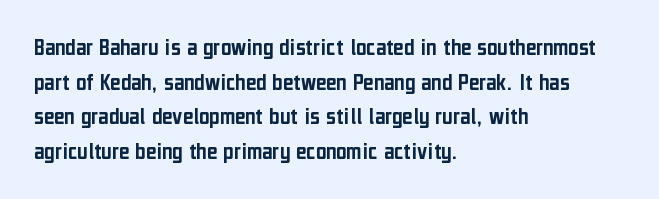
Q: Is the text italic (slanted)? A: No, it is upright.
Q: Is the text underlined? A: No.
Q: How is the paragraph aligned? A: Left-aligned.
Q: Is the spacing between letters normal or unusually wide? A: Normal.
Q: Is the spacing between lines tight, normal or loose? A: Normal.
